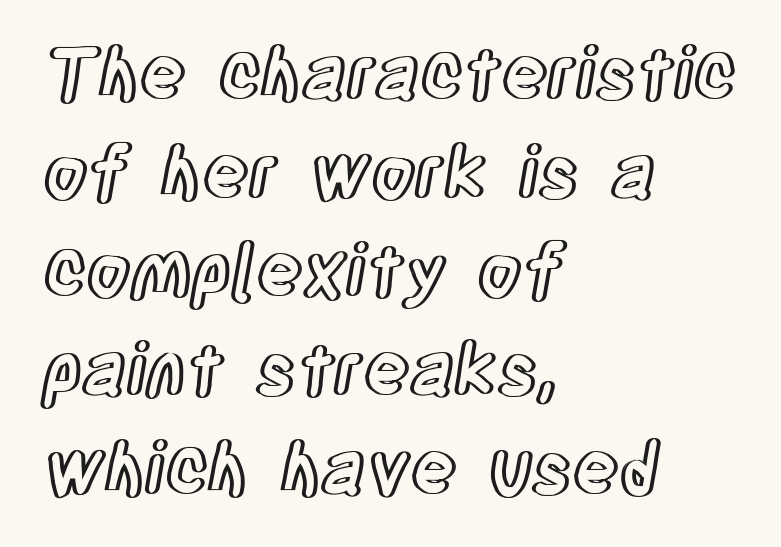
Successive baselines arrive at the customary interval. Here the glyphs are tracked normally, forming tight word shapes. The typesetter chose a ragged-right arrangement here. Underline: absent. The rendering uses natural spacing where letterforms have individual widths.
